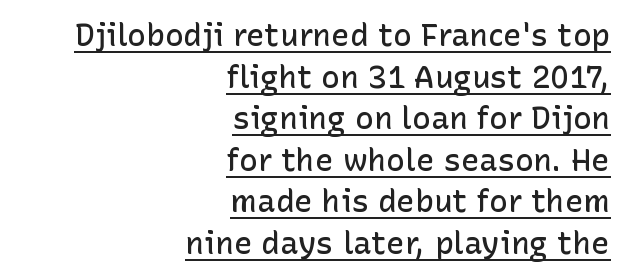
The image shows 31 px semibold sans-serif type, upright; set right-aligned, normal line spacing (1.34x), normal letter spacing, underlined; low stroke contrast and a medium x-height.
